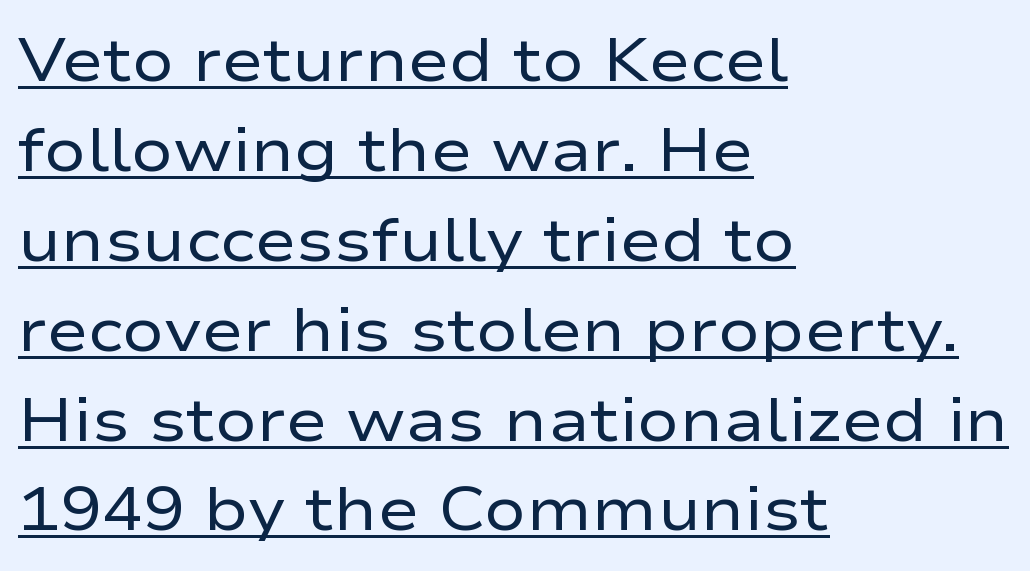
{"serif": "no", "italic": "no", "bold": "no", "weight": "regular", "width": "wide", "stroke_contrast": "low", "x_height": "medium", "monospaced": "no", "underline": "yes", "align": "left", "line_spacing": "normal", "line_spacing_ratio": 1.45, "letter_spacing": "normal", "letter_spacing_em": 0.0, "glyph_px": 62}
